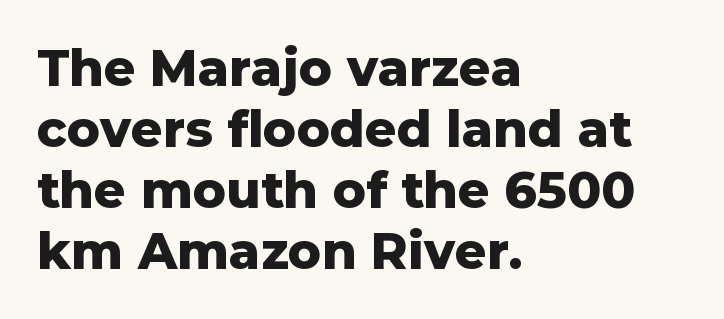
Q: Is the text bold? A: Yes.
Q: Is the text italic (slanted)? A: No, it is upright.
Q: Is the typeface a serif or a sans-serif typeface? A: Sans-serif.
Q: Is the text underlined? A: No.
Q: How is the paragraph aligned? A: Left-aligned.
Q: Is the spacing between letters normal or unusually wide? A: Normal.
Q: Width (condensed, normal, or wide)? A: Normal.
Q: Stroke contrast? A: Low.
Q: x-height? A: Medium.
Q: Monospaced? A: No.
